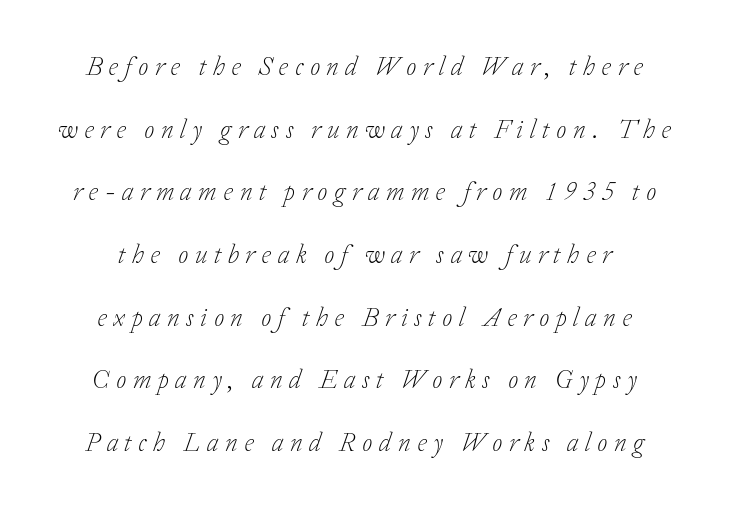
Q: Is the text bold? A: No.
Q: Is the text italic (slanted)? A: Yes, it leans right by about 20 degrees.
Q: Is the text underlined? A: No.
Q: Is the spacing between letters normal or unusually wide? A: Unusually wide.
Q: Is the spacing between lines tight, normal or loose? A: Loose.
